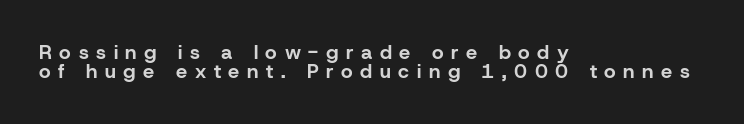
The image shows 20 px bold type, upright; set left-aligned, tight line spacing (0.97x), unusually wide letter spacing (+0.38 em), not underlined.
